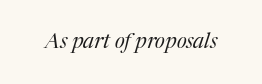
Q: Is the text bold? A: No.
Q: Is the text italic (slanted)? A: Yes, it leans right by about 17 degrees.
Q: Is the text underlined? A: No.
Q: Is the spacing between letters normal or unusually wide? A: Normal.
